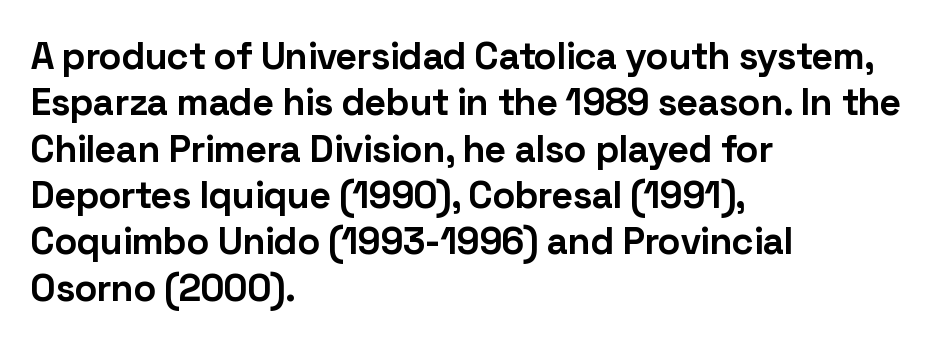
{"serif": "no", "italic": "no", "bold": "yes", "weight": "bold", "width": "normal", "stroke_contrast": "low", "x_height": "medium", "monospaced": "no", "underline": "no", "align": "left", "line_spacing_ratio": 1.22, "letter_spacing": "normal", "letter_spacing_em": 0.0, "glyph_px": 38}
